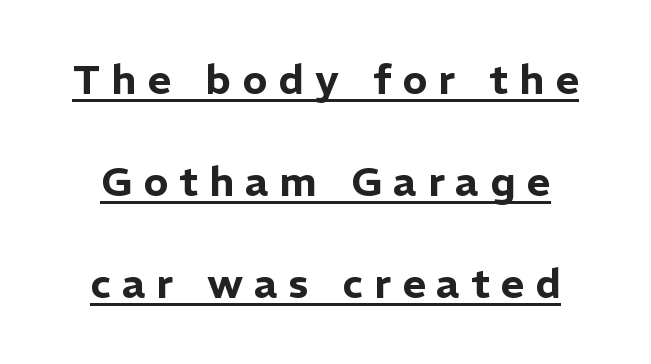
{"serif": "no", "italic": "no", "width": "normal", "stroke_contrast": "low", "x_height": "medium", "monospaced": "no", "underline": "yes", "line_spacing": "loose", "line_spacing_ratio": 2.49, "letter_spacing": "wide", "letter_spacing_em": 0.27, "glyph_px": 41}
